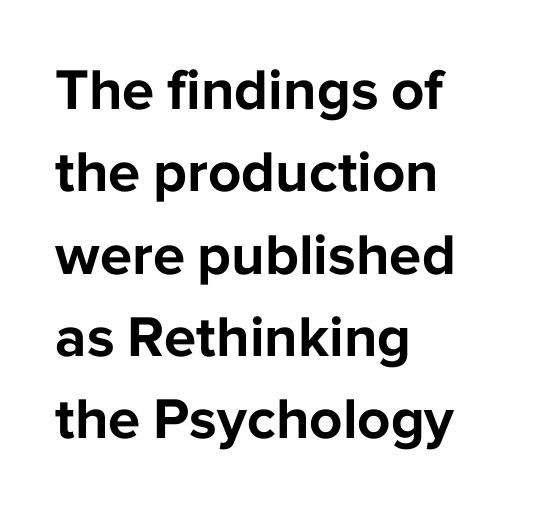
I'd call this a sans setting — the letters go barefoot. Characters follow at the spacing the type designer built in. I'd describe the lettering as bold — thick and assertive. Every row of glyphs begins at an identical x-position on the left.
